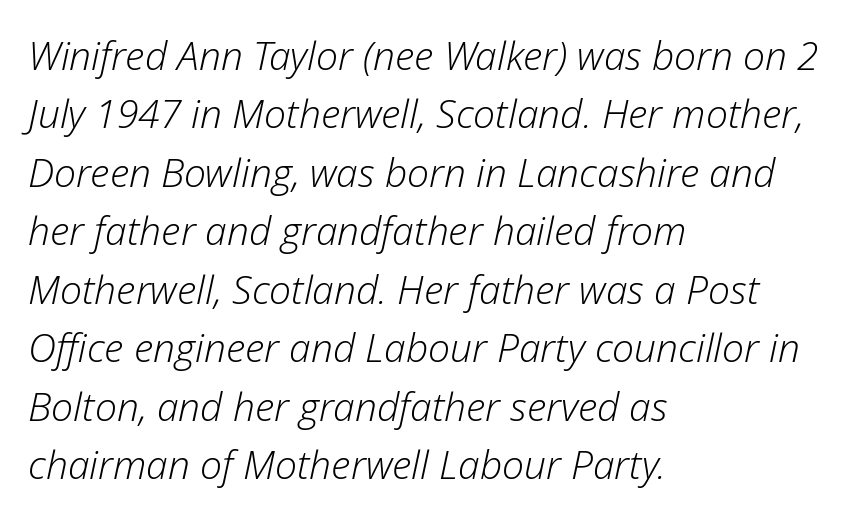
Q: Is the text bold? A: No.
Q: Is the text italic (slanted)? A: Yes, it leans right by about 12 degrees.
Q: Is the text underlined? A: No.
Q: How is the paragraph aligned? A: Left-aligned.
Q: Is the spacing between letters normal or unusually wide? A: Normal.
Q: Is the spacing between lines tight, normal or loose? A: Normal.
Q: Width (condensed, normal, or wide)? A: Normal.
Q: Stroke contrast? A: Low.
Q: x-height? A: Medium.
Q: Monospaced? A: No.
